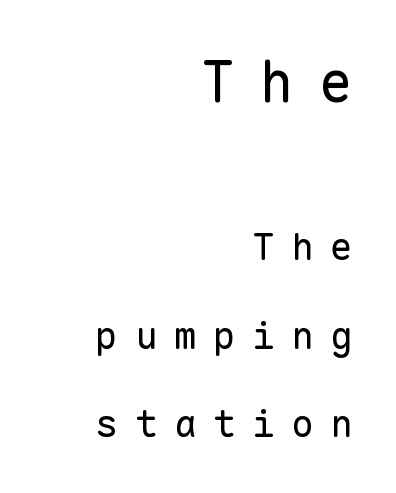
Think of a typewriter: that constant character pitch is what you see here. The designer gave the opening block more size than the closing block. Clear beneath every line of the passage. Are there feet on the stems? There aren't — it's a sans. Italic? Not at all — the glyphs are vertical. Layout note: lines flush right.
